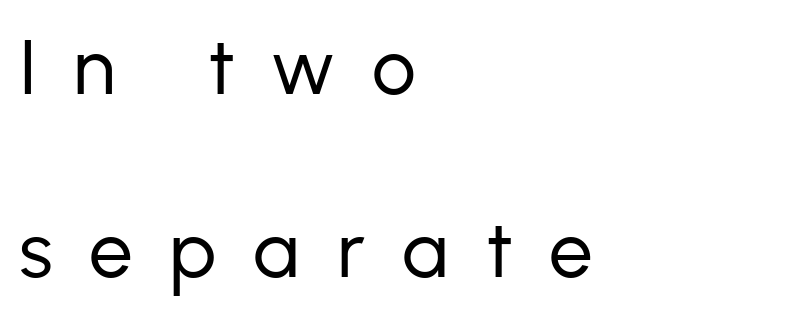
The image shows 78 px regular-weight sans-serif type, upright; set left-aligned, loose line spacing (2.34x), unusually wide letter spacing (+0.47 em), not underlined; low stroke contrast and a medium x-height.
